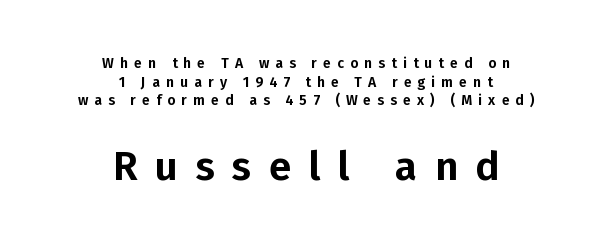
The image shows 40 px sans-serif type, upright; set centered, normal line spacing (1.33x), unusually wide letter spacing (+0.44 em), not underlined; the second (bottom) block is 2.86x larger; low stroke contrast and a medium x-height.
